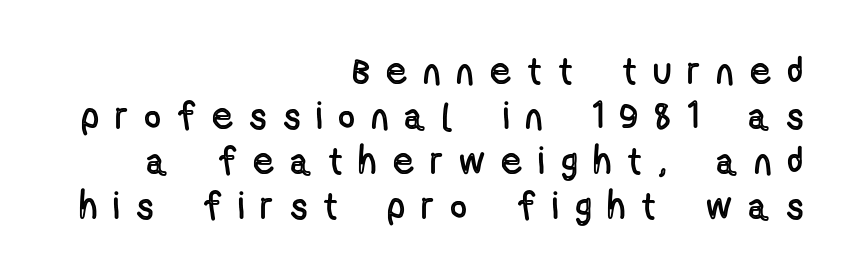
{"italic": "no", "width": "condensed", "x_height": "medium", "monospaced": "no", "underline": "no", "align": "right", "line_spacing_ratio": 1.18, "letter_spacing": "wide", "letter_spacing_em": 0.47, "glyph_px": 38}
